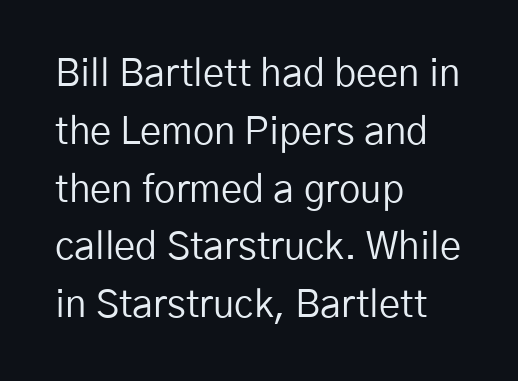
The passage shown is typed in a proportional face where columns would drift. Line starts are locked; line ends wander. The passage shown has conventional tracking throughout. Does the type have serifs? No, each stem ends abruptly. Is there much room between lines? A standard amount, neither cramped nor airy.
